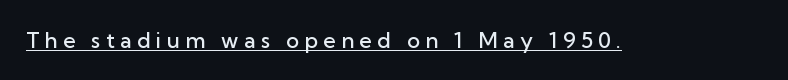
Q: Is the text bold? A: Semi-bold.
Q: Is the text italic (slanted)? A: No, it is upright.
Q: Is the text underlined? A: Yes.
Q: Is the spacing between letters normal or unusually wide? A: Unusually wide.
